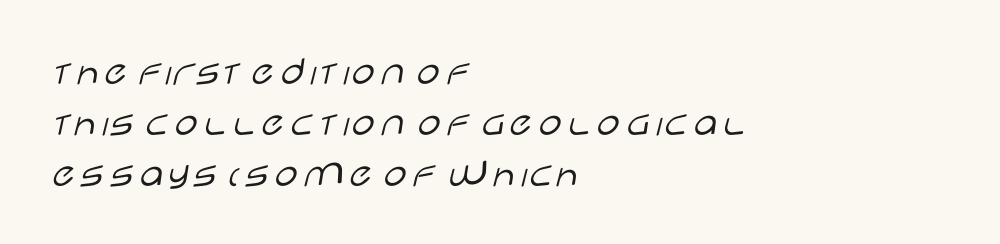
Q: Is the text bold? A: No.
Q: Is the text italic (slanted)? A: Yes.
Q: Is the typeface a serif or a sans-serif typeface? A: Sans-serif.
Q: Is the text underlined? A: No.
Q: How is the paragraph aligned? A: Left-aligned.
Q: Is the spacing between letters normal or unusually wide? A: Normal.
Q: Width (condensed, normal, or wide)? A: Wide.
Q: Stroke contrast? A: Low.
Q: x-height? A: Large.
Q: Monospaced? A: No.
